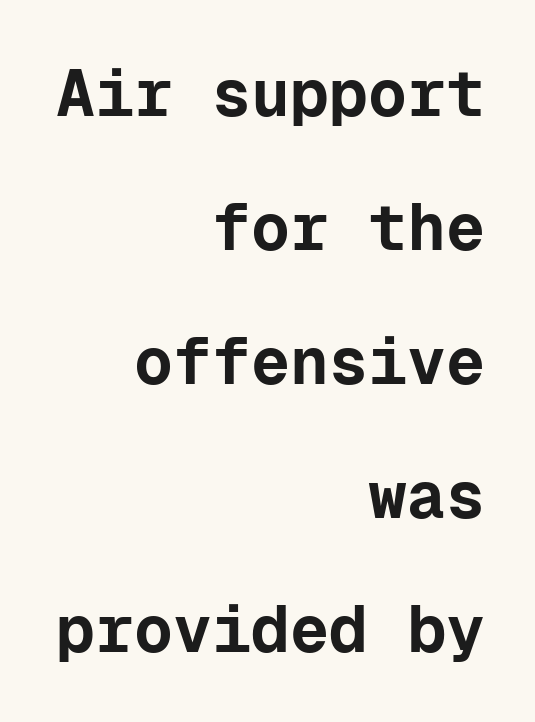
The image shows 65 px bold sans-serif type, upright, monospaced; set right-aligned, loose line spacing (2.06x), normal letter spacing, not underlined; low stroke contrast and a medium x-height.
